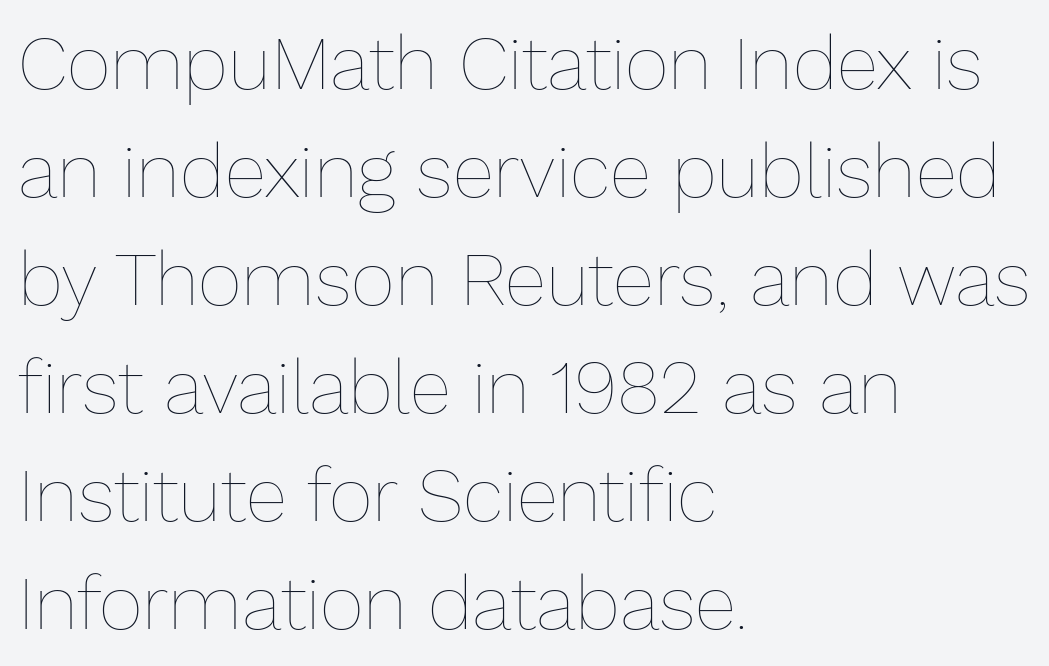
Q: Is the text bold? A: No.
Q: Is the text italic (slanted)? A: No, it is upright.
Q: Is the text underlined? A: No.
Q: How is the paragraph aligned? A: Left-aligned.
Q: Is the spacing between letters normal or unusually wide? A: Normal.
Q: Is the spacing between lines tight, normal or loose? A: Normal.
Q: Width (condensed, normal, or wide)? A: Normal.
Q: Stroke contrast? A: Low.
Q: x-height? A: Medium.
Q: Monospaced? A: No.
